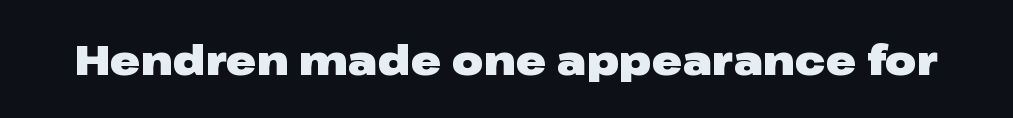
Q: Is the text bold? A: Yes.
Q: Is the text italic (slanted)? A: No, it is upright.
Q: Is the typeface a serif or a sans-serif typeface? A: Sans-serif.
Q: Is the text underlined? A: No.
Q: Is the spacing between letters normal or unusually wide? A: Normal.
Q: Width (condensed, normal, or wide)? A: Wide.
Q: Stroke contrast? A: Low.
Q: x-height? A: Medium.
Q: Monospaced? A: No.
